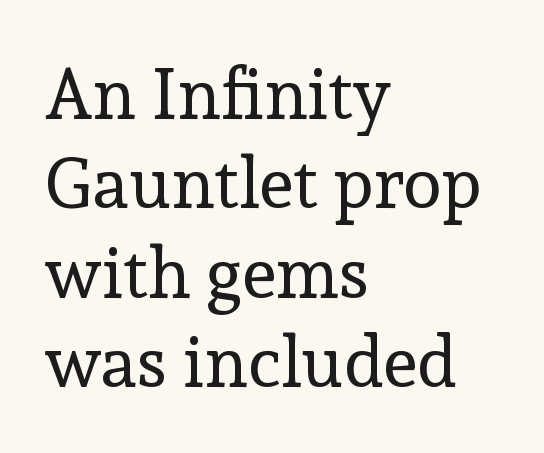
Q: Is the text bold? A: No.
Q: Is the text italic (slanted)? A: No, it is upright.
Q: Is the typeface a serif or a sans-serif typeface? A: Serif.
Q: Is the text underlined? A: No.
Q: How is the paragraph aligned? A: Left-aligned.
Q: Is the spacing between letters normal or unusually wide? A: Normal.
Q: Is the spacing between lines tight, normal or loose? A: Normal.
Q: Width (condensed, normal, or wide)? A: Normal.
Q: x-height? A: Medium.
Q: Monospaced? A: No.
